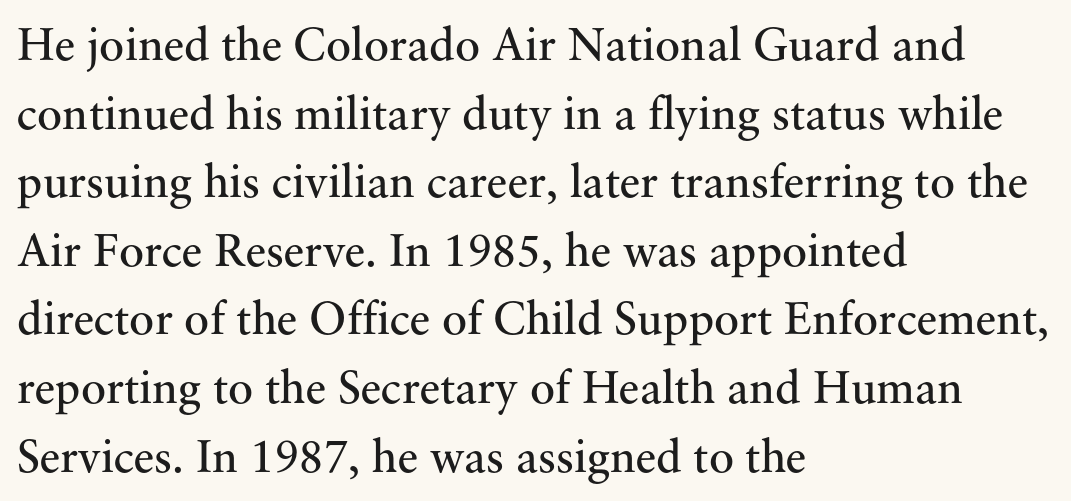
Q: Is the text bold? A: No.
Q: Is the text italic (slanted)? A: No, it is upright.
Q: Is the typeface a serif or a sans-serif typeface? A: Serif.
Q: Is the text underlined? A: No.
Q: How is the paragraph aligned? A: Left-aligned.
Q: Is the spacing between letters normal or unusually wide? A: Normal.
Q: Is the spacing between lines tight, normal or loose? A: Normal.
Q: Width (condensed, normal, or wide)? A: Normal.
Q: Stroke contrast? A: Medium.
Q: x-height? A: Small.
Q: Monospaced? A: No.
